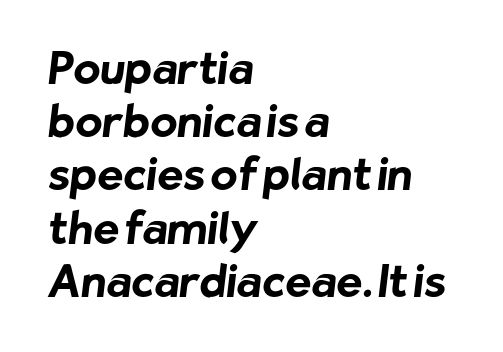
{"serif": "no", "bold": "yes", "weight": "bold", "width": "normal", "stroke_contrast": "low", "x_height": "medium", "monospaced": "no", "underline": "no", "align": "left", "line_spacing_ratio": 1.21, "letter_spacing": "normal", "letter_spacing_em": 0.0, "glyph_px": 44}
